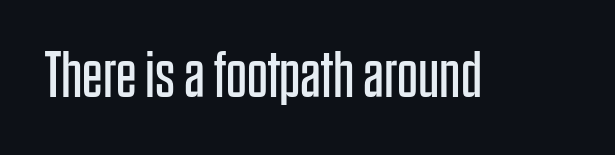
Unbolded letterforms with no extra heft. The typeface chosen for these lines omits serifs. The gaps between neighbouring characters are ordinary and unremarkable. Nope, not italic — everything's standing straight. Type without underlining. Think of a printed novel: that variable character pitch is what you see here.
